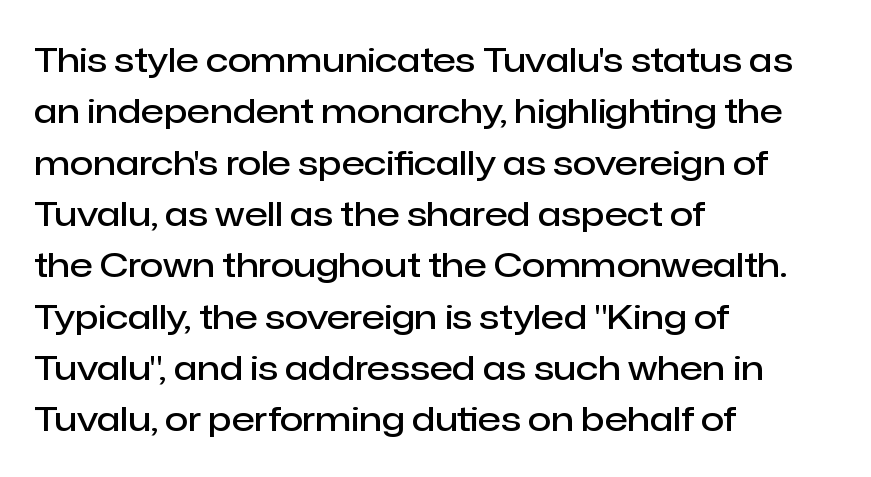
Q: Is the text bold? A: Semi-bold.
Q: Is the text italic (slanted)? A: No, it is upright.
Q: Is the typeface a serif or a sans-serif typeface? A: Sans-serif.
Q: Is the text underlined? A: No.
Q: How is the paragraph aligned? A: Left-aligned.
Q: Is the spacing between letters normal or unusually wide? A: Normal.
Q: Is the spacing between lines tight, normal or loose? A: Normal.
Q: Width (condensed, normal, or wide)? A: Normal.
Q: Stroke contrast? A: Low.
Q: x-height? A: Medium.
Q: Monospaced? A: No.
